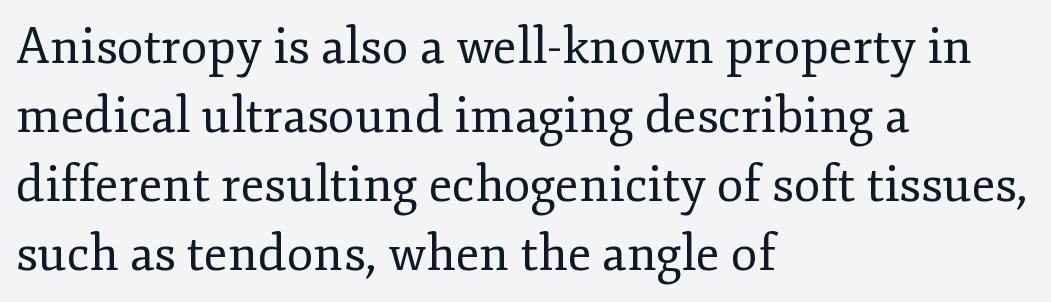
The image shows 49 px regular-weight serif type, upright; set left-aligned, normal line spacing (1.41x), normal letter spacing, not underlined; low stroke contrast and a small x-height.
